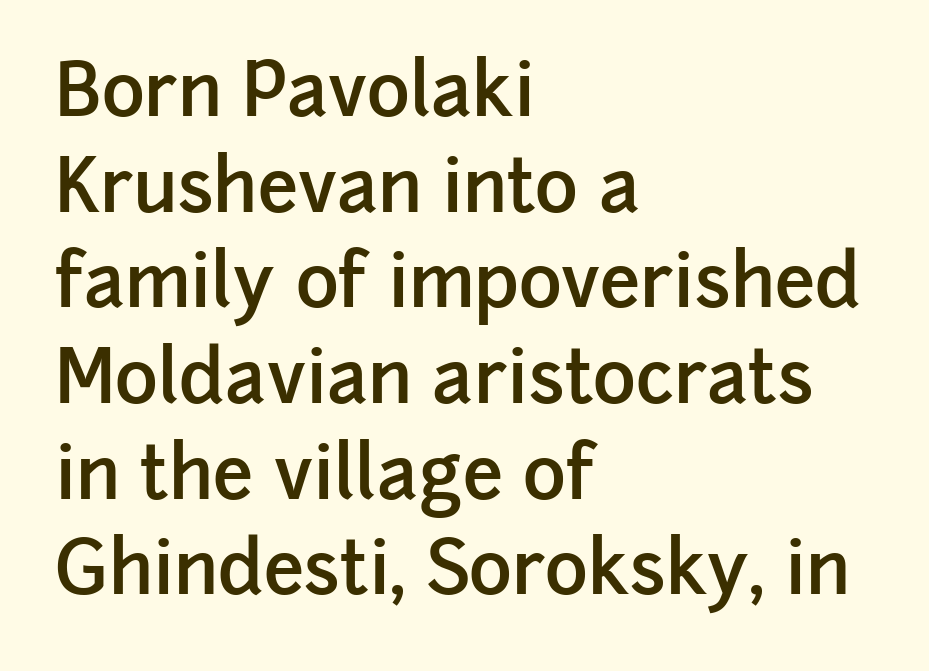
The image shows 73 px semibold sans-serif type, upright; set left-aligned, normal line spacing (1.31x), normal letter spacing, not underlined; low stroke contrast and a medium x-height.
